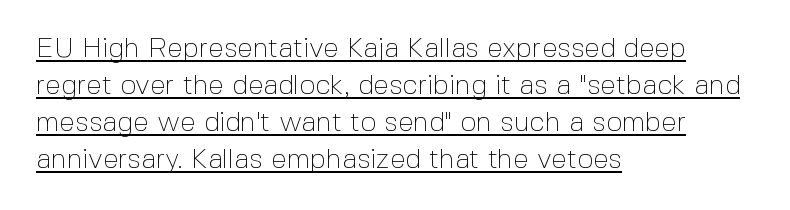
{"serif": "no", "italic": "no", "bold": "no", "weight": "thin", "width": "normal", "x_height": "medium", "monospaced": "no", "underline": "yes", "align": "left", "line_spacing": "normal", "line_spacing_ratio": 1.32, "letter_spacing": "normal", "letter_spacing_em": 0.0, "glyph_px": 28}
